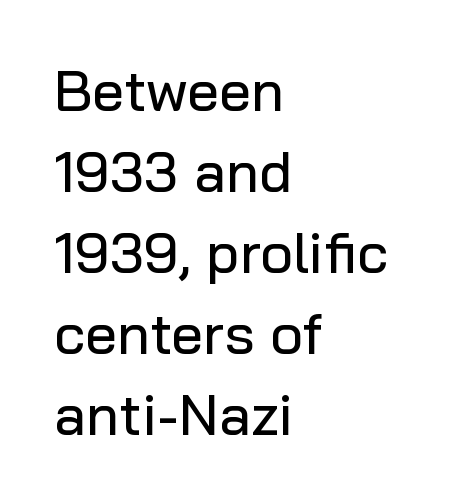
The image shows 57 px sans-serif type, upright; set left-aligned, normal line spacing (1.42x), normal letter spacing, not underlined; low stroke contrast and a medium x-height.
